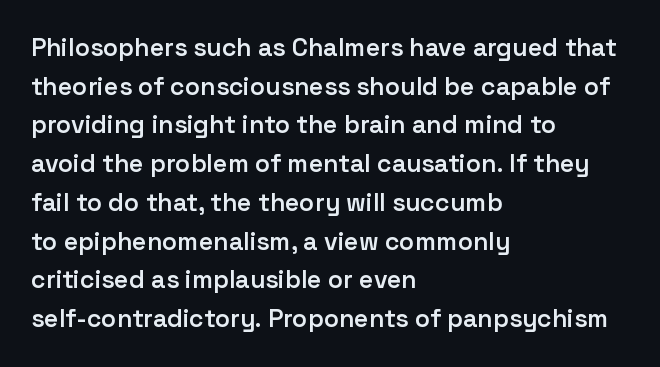
The image shows 25 px text type, upright; set left-aligned, normal line spacing (1.55x), normal letter spacing, not underlined.
